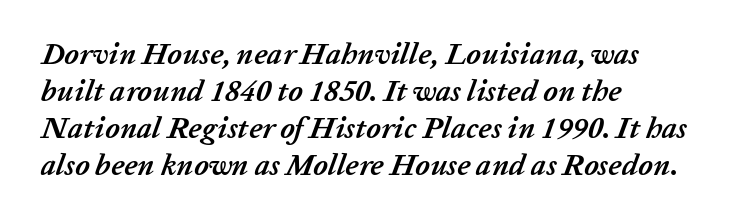
The image shows 30 px semibold type, italic (leaning right); set left-aligned, line spacing 1.23x, normal letter spacing, not underlined; low stroke contrast and a medium x-height.
